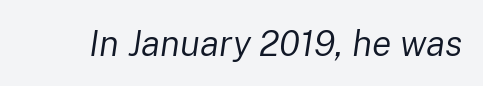
The gaps between neighbouring characters are ordinary and unremarkable. Descenders hang freely into open space. The font's italic variant was chosen for this text. Vertical stems look standard width or narrower in stroke. Varying glyph widths throughout — classic text-font behaviour.
